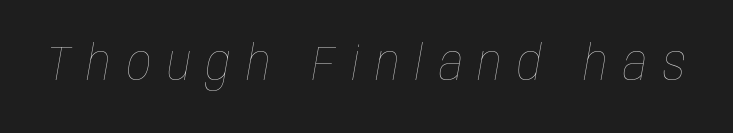
The image shows 48 px thin, condensed type, italic (leaning right); set unusually wide letter spacing (+0.33 em), not underlined; low stroke contrast and a large x-height.
